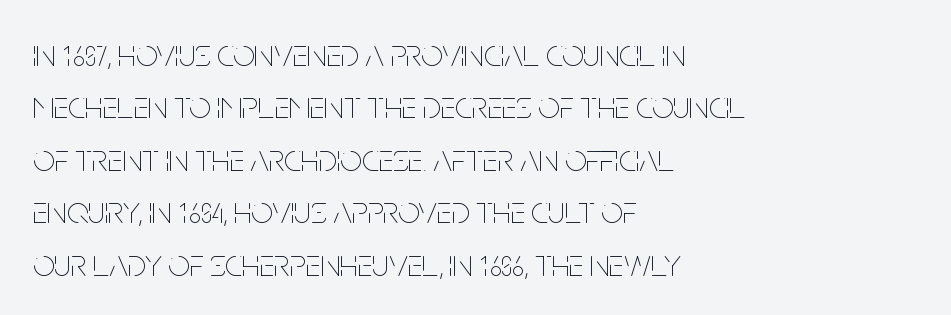
Nobody drew a line under any word here. Notice how the passage keeps a crisp vertical edge on the left only. The face looks like a standard text weight, possibly lighter. Looks like regular typesetting: each glyph gets only the width it needs. Unlike italic type, these characters show no tilt at all. The gaps between neighbouring characters are ordinary and unremarkable.
